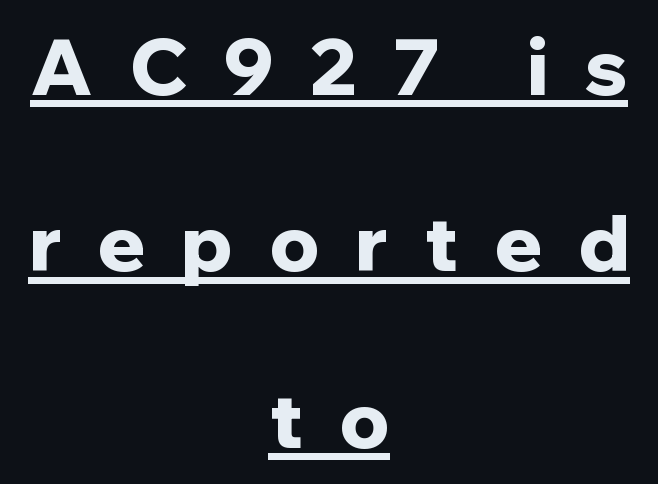
This sample carries an underscore along the baseline area. Is this a fixed-width face? No — the glyphs have proportional, varying widths. Is the letter spacing exaggerated? Yes — the characters are pushed far apart. Notice how thick the strokes are: this is what a full bold looks like.
